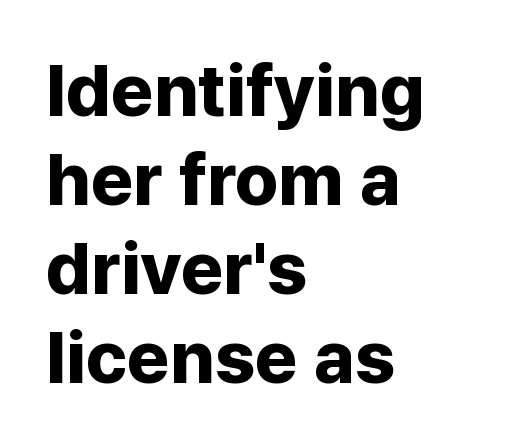
{"serif": "no", "italic": "no", "bold": "yes", "weight": "bold", "width": "normal", "stroke_contrast": "low", "x_height": "medium", "monospaced": "no", "underline": "no", "align": "left", "line_spacing_ratio": 1.22, "letter_spacing": "normal", "letter_spacing_em": 0.0, "glyph_px": 73}
